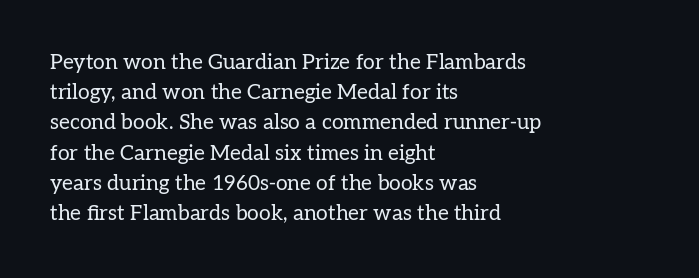
{"italic": "no", "bold": "no", "underline": "no", "align": "left", "line_spacing": "normal", "line_spacing_ratio": 1.44, "letter_spacing": "normal", "letter_spacing_em": 0.0, "glyph_px": 21}
